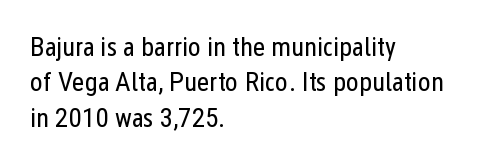
Q: Is the text bold? A: No.
Q: Is the text italic (slanted)? A: No, it is upright.
Q: Is the text underlined? A: No.
Q: How is the paragraph aligned? A: Left-aligned.
Q: Is the spacing between letters normal or unusually wide? A: Normal.
Q: Is the spacing between lines tight, normal or loose? A: Normal.
